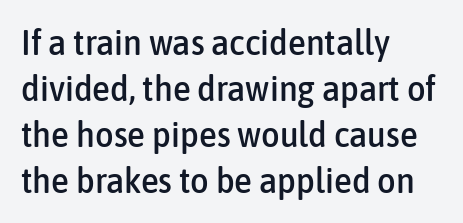
Characters remain perfectly vertical along every line. This sample keeps an unexceptional amount of space between lines. The rendering uses natural spacing where letterforms have individual widths. The passage is arranged the way most books set body copy — flush left. The words here are not underlined. Compared with typical body copy, the letter spacing here is the same.
